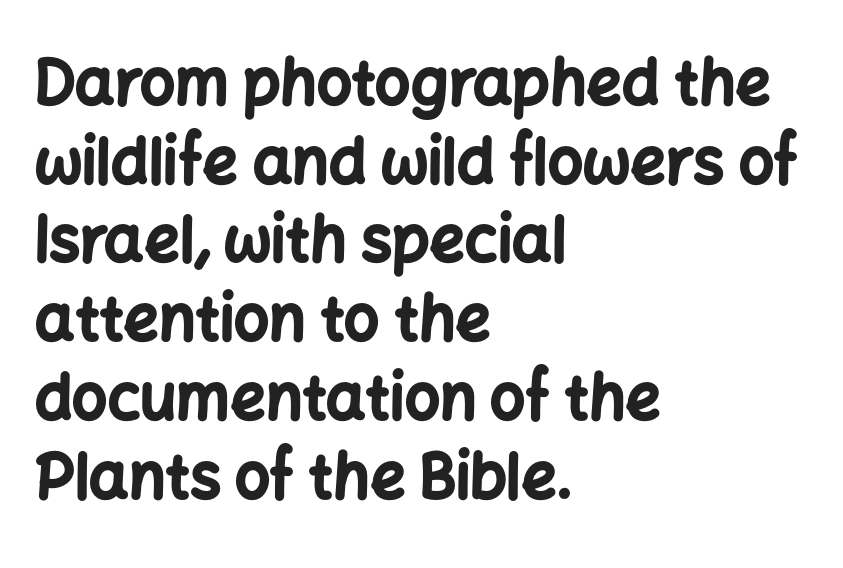
{"serif": "no", "italic": "no", "bold": "yes", "weight": "bold", "width": "normal", "stroke_contrast": "low", "x_height": "medium", "monospaced": "no", "underline": "no", "align": "left", "line_spacing": "normal", "line_spacing_ratio": 1.27, "letter_spacing": "normal", "letter_spacing_em": 0.0, "glyph_px": 62}
